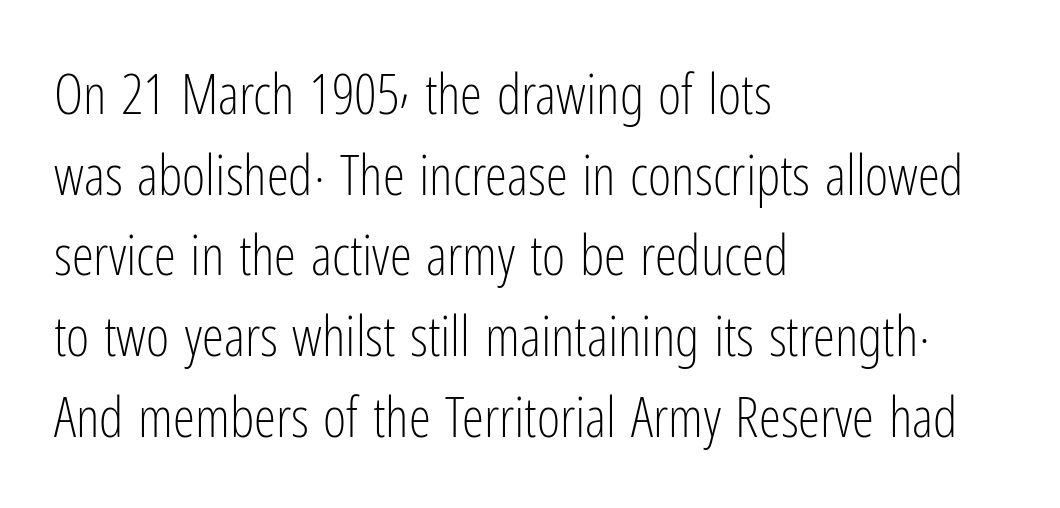
These glyphs show unthickened strokes, regular width or finer. Each letter keeps its own natural width here, so spacing adapts to shape. Nobody drew a line under any word here. The designer went with a sans here, leaving each stem footless.
